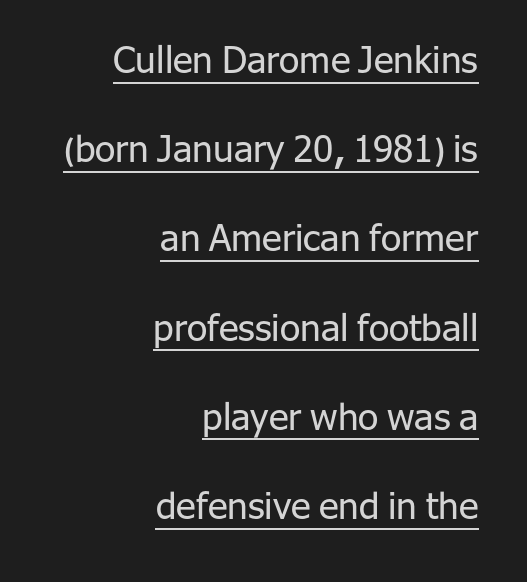
This sample has the flowing, uneven cadence of proportional lettering. If you measured baseline to baseline, you'd find a long distance. You can see a thin bar hugging the bottom of the glyphs. These lines stack with their right ends in a neat column. The line texture is even and compact thanks to regular tracking.
